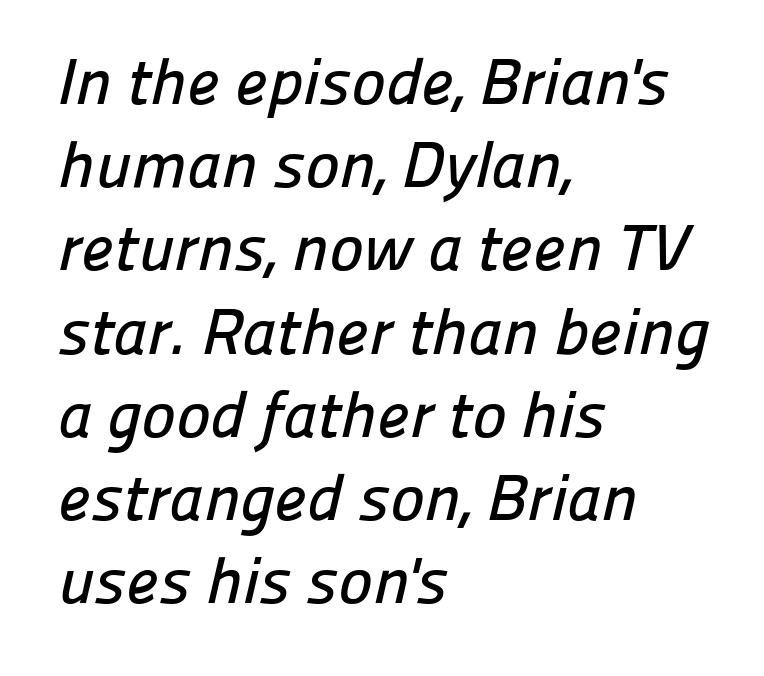
{"serif": "no", "width": "normal", "stroke_contrast": "low", "x_height": "medium", "monospaced": "no", "underline": "no", "align": "left", "line_spacing": "normal", "line_spacing_ratio": 1.28, "letter_spacing": "normal", "letter_spacing_em": 0.0, "glyph_px": 65}
